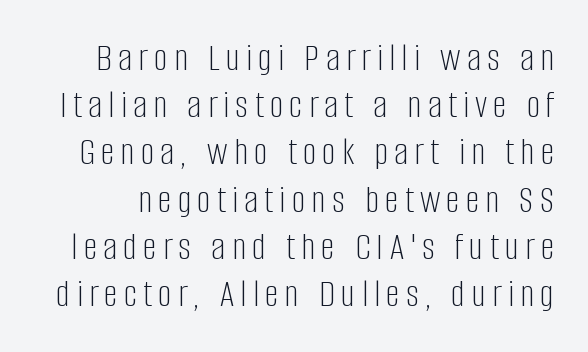
Q: Is the text bold? A: No.
Q: Is the text italic (slanted)? A: No, it is upright.
Q: Is the typeface a serif or a sans-serif typeface? A: Sans-serif.
Q: Is the text underlined? A: No.
Q: Width (condensed, normal, or wide)? A: Condensed.
Q: Stroke contrast? A: Low.
Q: x-height? A: Large.
Q: Monospaced? A: No.
